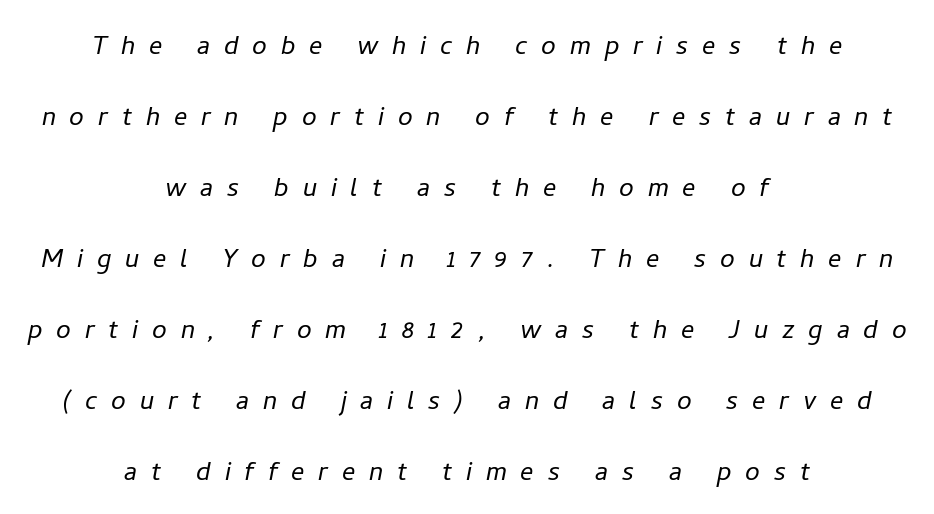
{"italic": "yes", "lean": "right", "slant_degrees": 11, "bold": "no", "weight": "light", "width": "normal", "stroke_contrast": "low", "x_height": "medium", "monospaced": "no", "underline": "no", "align": "center", "line_spacing": "loose", "line_spacing_ratio": 2.15, "letter_spacing": "wide", "letter_spacing_em": 0.42, "glyph_px": 33}
